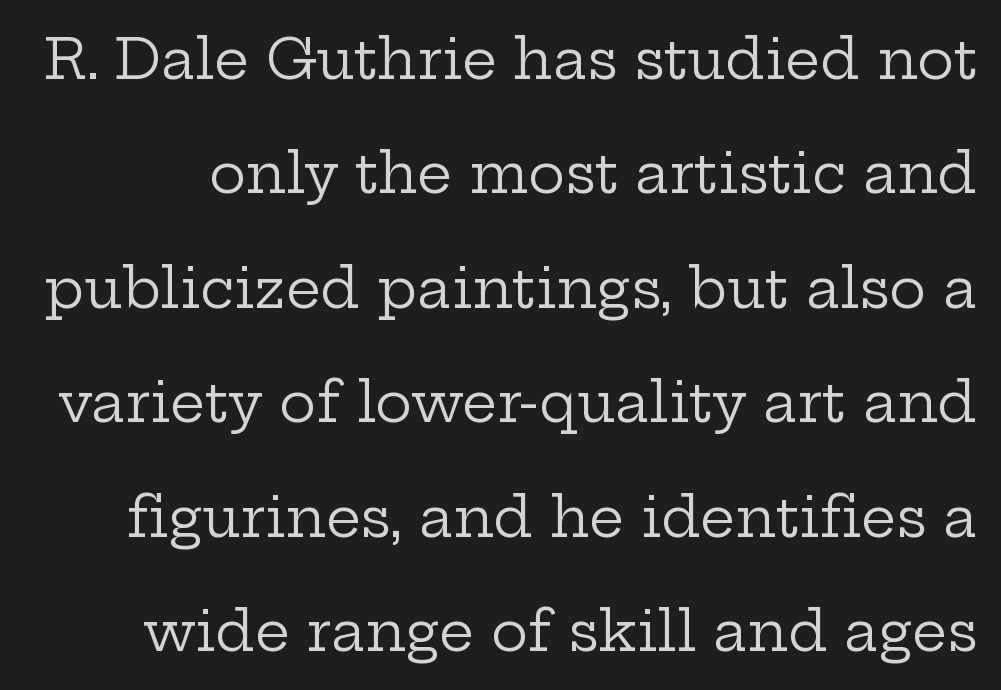
The image shows 55 px regular-weight, wide serif type, upright; set loose line spacing (2.08x), normal letter spacing, not underlined; low stroke contrast and a medium x-height.
